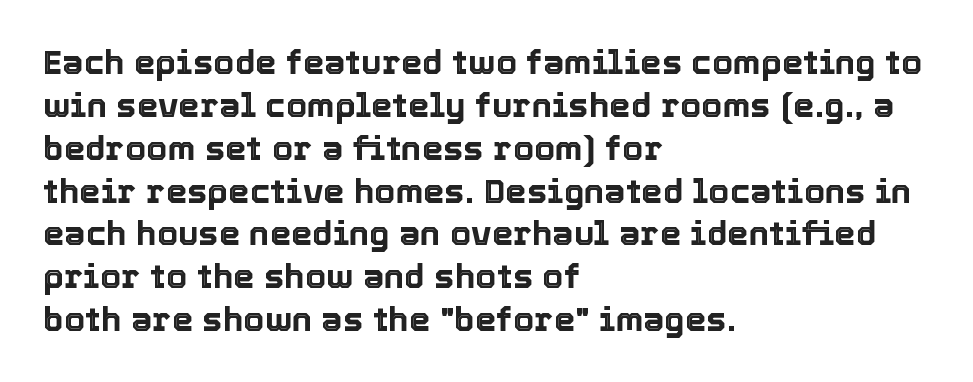
Underlining? Definitely not there. Character widths vary here, with narrow letters taking less room than wide ones. The letterforms sit shoulder to shoulder at normal distance. Vertical spacing — default. Caption: multi-line text, flush left, ragged right.
